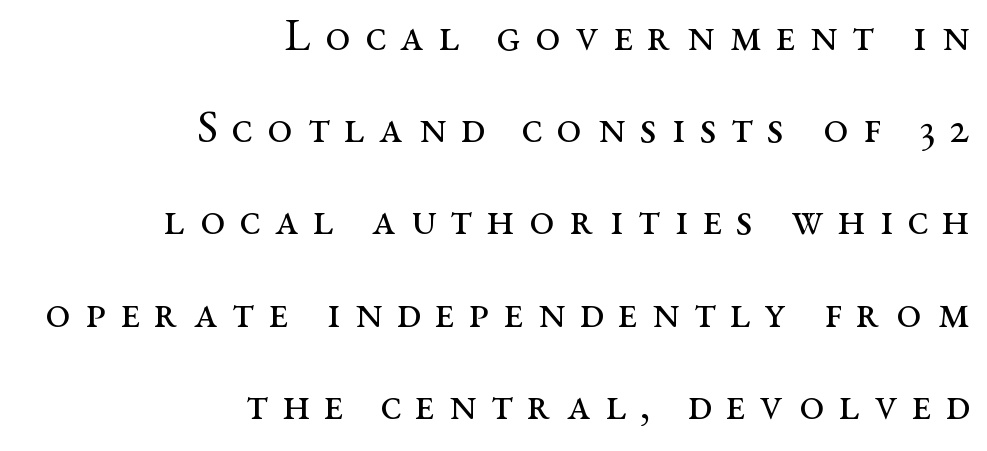
Q: Is the text bold? A: No.
Q: Is the text italic (slanted)? A: No, it is upright.
Q: Is the typeface a serif or a sans-serif typeface? A: Serif.
Q: Is the text underlined? A: No.
Q: How is the paragraph aligned? A: Right-aligned.
Q: Is the spacing between letters normal or unusually wide? A: Unusually wide.
Q: Is the spacing between lines tight, normal or loose? A: Loose.
Q: Width (condensed, normal, or wide)? A: Wide.
Q: Stroke contrast? A: Medium.
Q: x-height? A: Medium.
Q: Monospaced? A: No.
